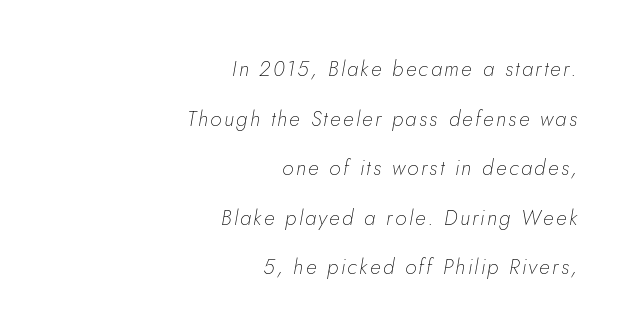
The image shows 21 px text type, italic (leaning right); set right-aligned, loose line spacing (2.36x), not underlined.
